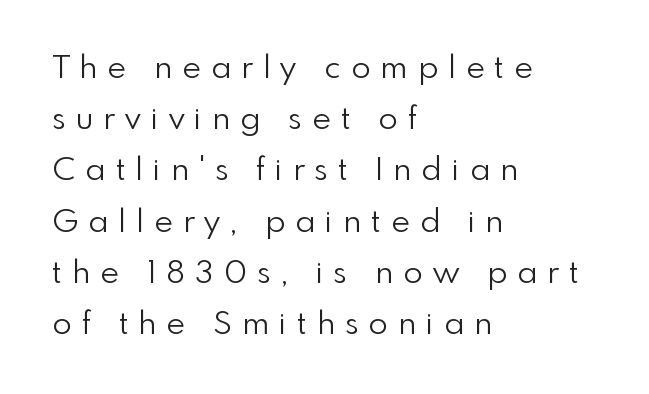
The image shows 32 px light sans-serif type, upright; set left-aligned, normal line spacing (1.6x), unusually wide letter spacing (+0.32 em), not underlined; low stroke contrast and a small x-height.
